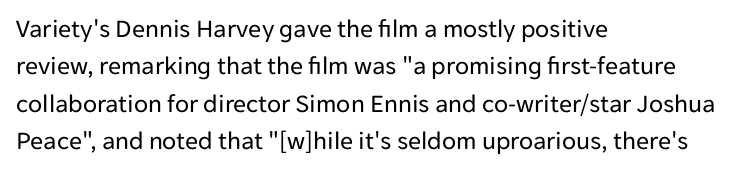
The image shows 26 px text type, upright; set left-aligned, normal line spacing (1.44x), normal letter spacing, not underlined.
